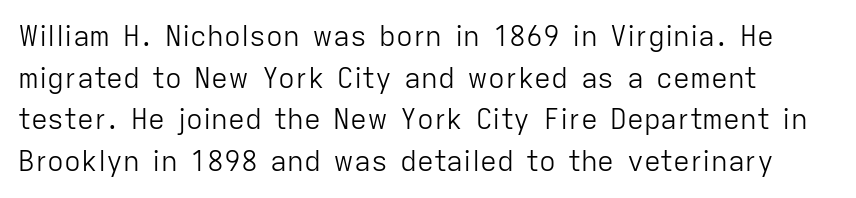
Q: Is the text bold? A: No.
Q: Is the text italic (slanted)? A: No, it is upright.
Q: Is the typeface a serif or a sans-serif typeface? A: Sans-serif.
Q: Is the text underlined? A: No.
Q: Is the spacing between letters normal or unusually wide? A: Normal.
Q: Is the spacing between lines tight, normal or loose? A: Normal.
Q: Width (condensed, normal, or wide)? A: Normal.
Q: Stroke contrast? A: Low.
Q: x-height? A: Medium.
Q: Monospaced? A: No.
